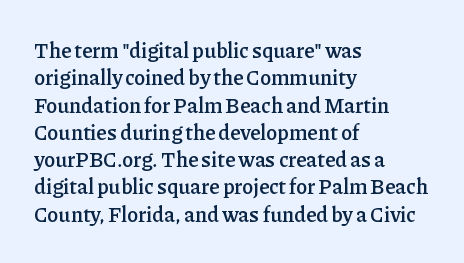
Line beginnings align vertically; line endings do not. Weight: semibold (demi). Tracking here is standard; glyphs follow each other at the usual distance. If you drew a line through each stem, it would be perfectly vertical. Has an underline been added? It has not.
